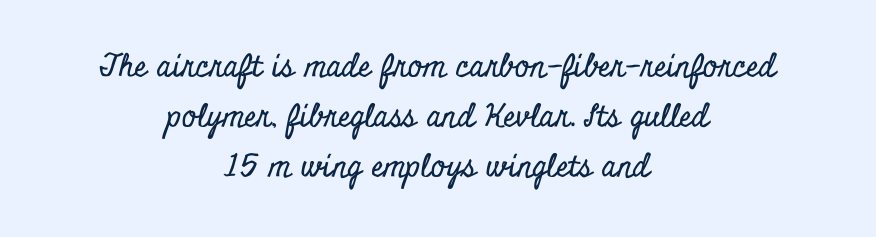
The image shows 31 px condensed serif type; set centered, normal line spacing (1.62x), normal letter spacing, not underlined; low stroke contrast and a small x-height.
